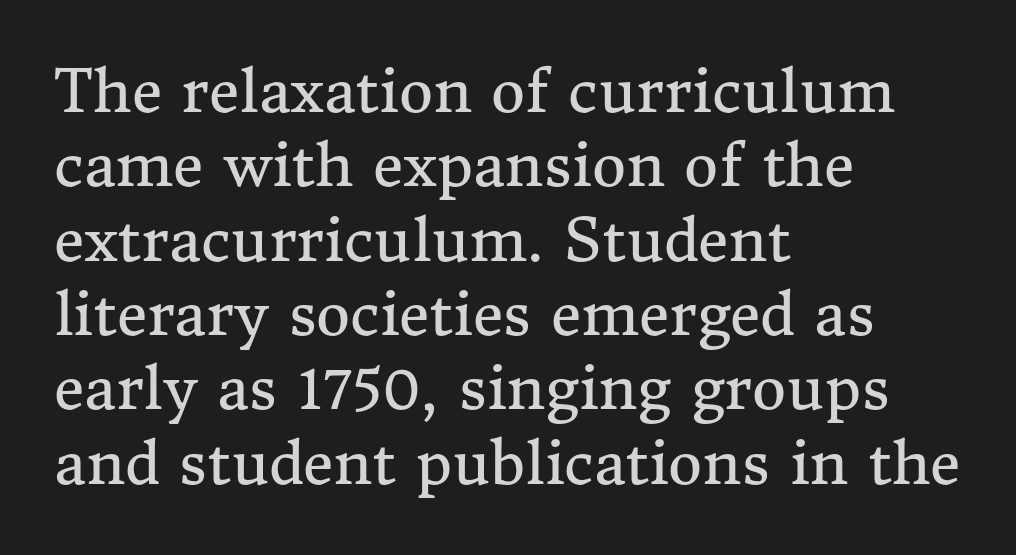
Q: Is the text bold? A: No.
Q: Is the text italic (slanted)? A: No, it is upright.
Q: Is the typeface a serif or a sans-serif typeface? A: Serif.
Q: Is the text underlined? A: No.
Q: How is the paragraph aligned? A: Left-aligned.
Q: Is the spacing between letters normal or unusually wide? A: Normal.
Q: Is the spacing between lines tight, normal or loose? A: Normal.
Q: Width (condensed, normal, or wide)? A: Normal.
Q: Stroke contrast? A: Medium.
Q: x-height? A: Medium.
Q: Monospaced? A: No.
